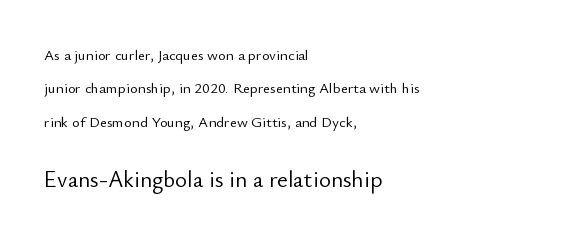
{"italic": "no", "bold": "no", "underline": "no", "align": "left", "line_spacing": "loose", "line_spacing_ratio": 2.22, "letter_spacing": "normal", "letter_spacing_em": 0.0, "larger_block": "second", "size_ratio": 1.53, "glyph_px": 23}
